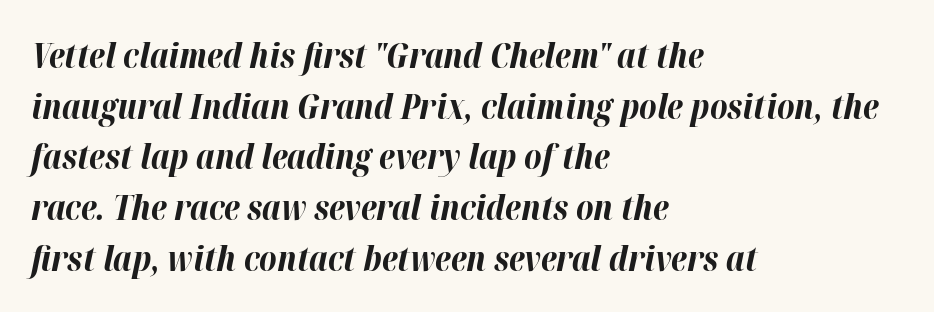
Does the copy run flush right? No — it runs flush left. Honestly, the letter spacing is just normal — you wouldn't notice it. The face used here has the dense, thick strokes of a bold. The leading is moderate, giving the passage an even texture. Check under the words: just untouched page. Spacing verdict: proportional, widths tailored to each character.
